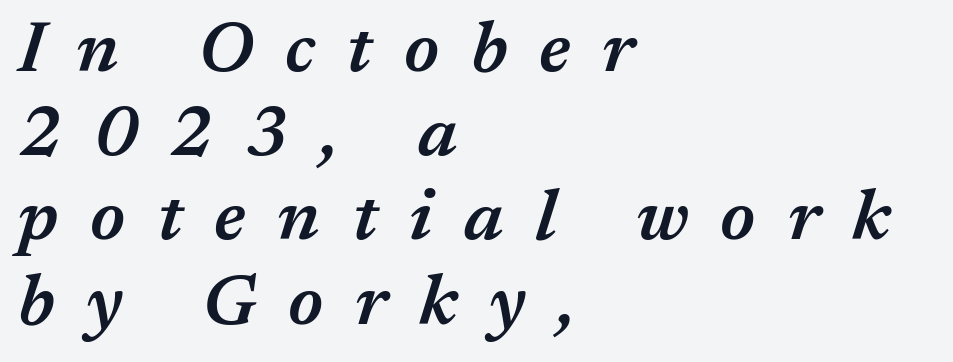
Here the glyphs are tracked loosely, breaking word shapes into spaced letters. A typesetter would call this proportional, since set widths differ per character. Looking at the ascenders, they clearly lean. Descender tails drop into unmarked territory. Each line starts at the same left margin while the right side varies.
